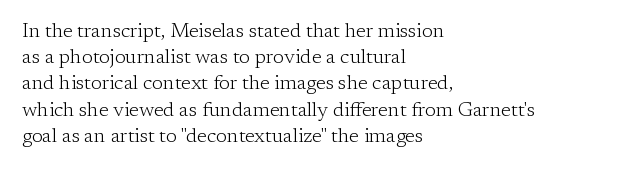
The image shows 20 px text type, upright; set left-aligned, normal line spacing (1.31x), normal letter spacing, not underlined.
